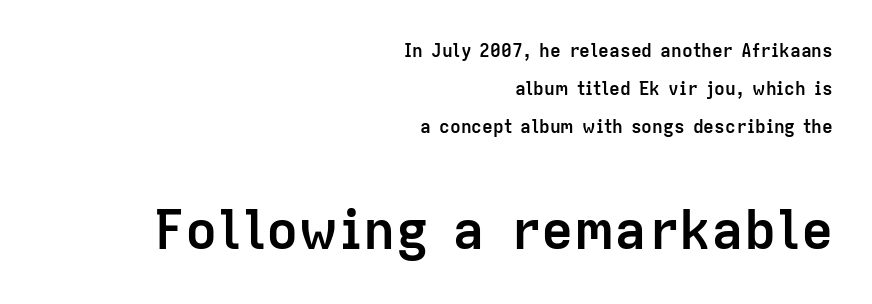
Q: Is the text bold? A: Yes.
Q: Is the text italic (slanted)? A: No, it is upright.
Q: Is the typeface a serif or a sans-serif typeface? A: Sans-serif.
Q: Is the text underlined? A: No.
Q: How is the paragraph aligned? A: Right-aligned.
Q: Is the spacing between letters normal or unusually wide? A: Normal.
Q: Is the spacing between lines tight, normal or loose? A: Loose.
Q: Which block of text is set in a larger size, the first (top) or the second (bottom)? A: The second (bottom) one.
Q: Width (condensed, normal, or wide)? A: Normal.
Q: Stroke contrast? A: Low.
Q: x-height? A: Medium.
Q: Monospaced? A: No.
